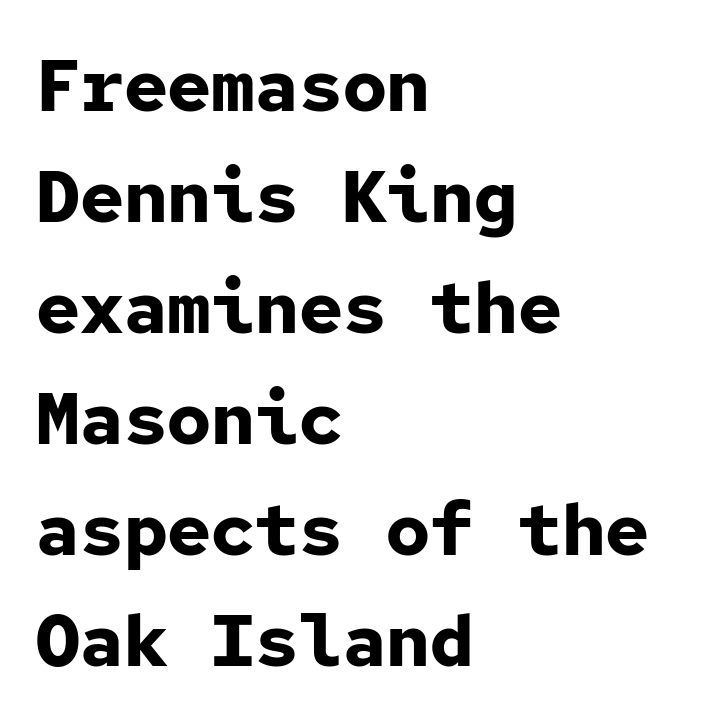
The image shows 73 px bold sans-serif type, upright, monospaced; set left-aligned, normal line spacing (1.52x), normal letter spacing, not underlined; low stroke contrast and a medium x-height.
